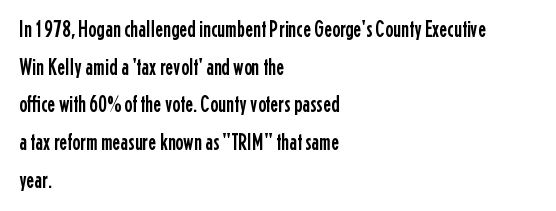
Q: Is the text italic (slanted)? A: No, it is upright.
Q: Is the text underlined? A: No.
Q: How is the paragraph aligned? A: Left-aligned.
Q: Is the spacing between letters normal or unusually wide? A: Normal.
Q: Is the spacing between lines tight, normal or loose? A: Normal.
